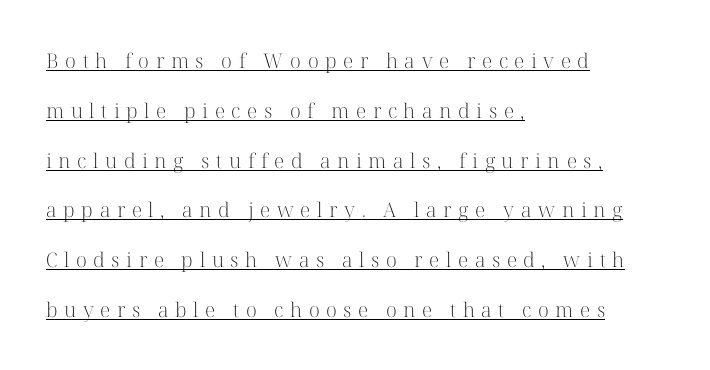
Letter spacing: wide. Check the space under the baseline: a stroke is drawn there. The vertical gap from one line to the next is large. Unlike italic type, these characters show no tilt at all. A quiet, ordinary-to-light weight characterises the typeface.
